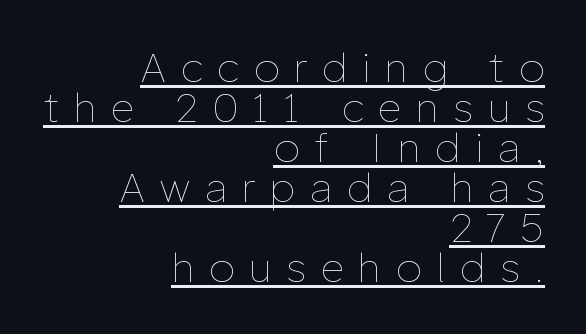
Very little white space separates one row of letters from the next. Honestly, the underline is the first thing you notice here. Caption: expanded tracking, letters set apart. Each letter keeps its own natural width here, so spacing adapts to shape.
